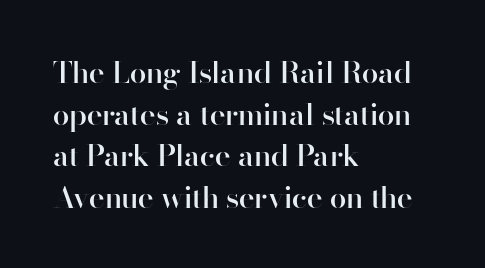
One-word summary of the alignment: left. The rendering keeps characters at their native spacing. The rendering shows plain stroke endings on the letterforms — a sans-serif design. A clean baseline with only descenders dipping below it. This is moderately heavy type, rendered in semibold. Note the varied advance widths — an 'i' is clearly narrower than an 'm'.
